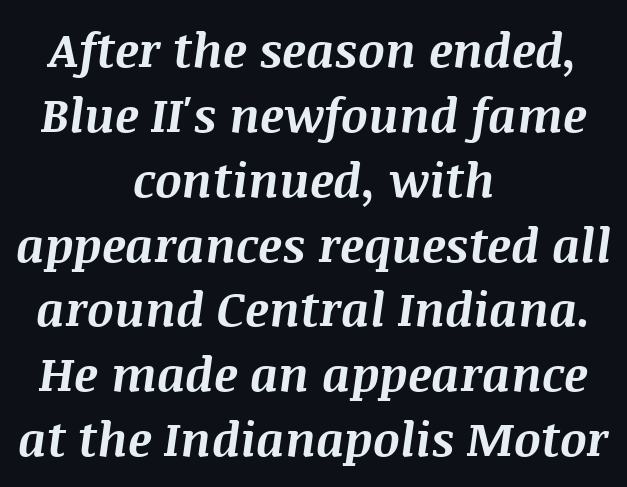
The passage shown is not underscored anywhere. Is the block centered? Yes — each line is placed symmetrically about the middle. Italic: yes, the glyphs are oblique. How heavy is the stroke? Heavy — this is a bold.
